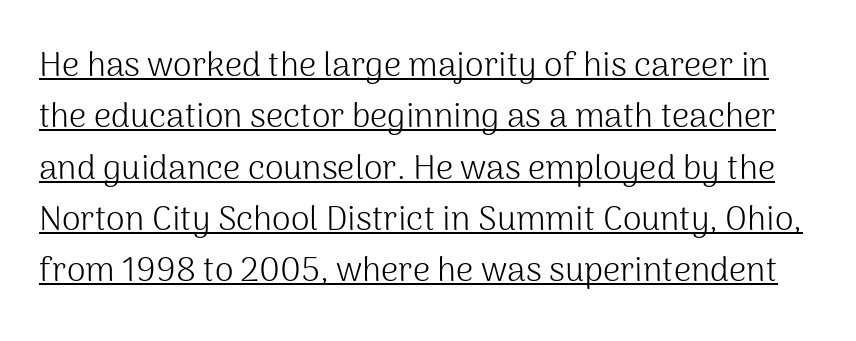
Q: Is the text bold? A: No.
Q: Is the text italic (slanted)? A: No, it is upright.
Q: Is the typeface a serif or a sans-serif typeface? A: Sans-serif.
Q: Is the text underlined? A: Yes.
Q: Is the spacing between letters normal or unusually wide? A: Normal.
Q: Is the spacing between lines tight, normal or loose? A: Normal.
Q: Width (condensed, normal, or wide)? A: Normal.
Q: Stroke contrast? A: Medium.
Q: x-height? A: Medium.
Q: Monospaced? A: No.
